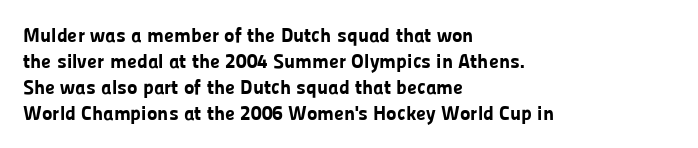
{"italic": "no", "bold": "yes", "underline": "no", "align": "left", "line_spacing": "normal", "line_spacing_ratio": 1.3, "letter_spacing": "normal", "letter_spacing_em": 0.0, "glyph_px": 20}
